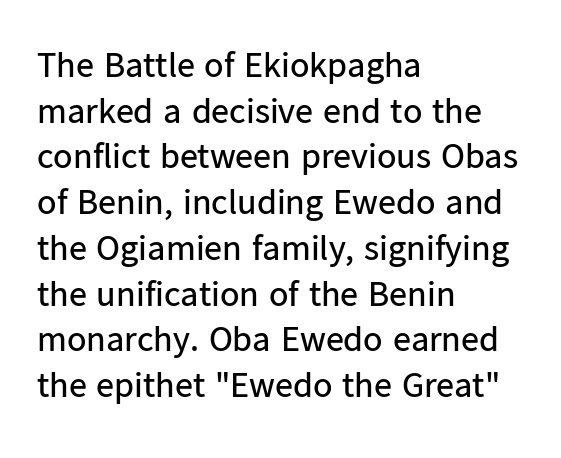
{"serif": "no", "italic": "no", "bold": "no", "weight": "regular", "width": "normal", "stroke_contrast": "low", "x_height": "medium", "monospaced": "no", "underline": "no", "align": "left", "line_spacing": "normal", "line_spacing_ratio": 1.27, "letter_spacing": "normal", "letter_spacing_em": 0.0, "glyph_px": 36}
